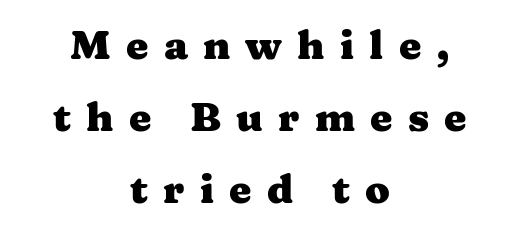
Q: Is the text bold? A: Yes.
Q: Is the text italic (slanted)? A: No, it is upright.
Q: Is the typeface a serif or a sans-serif typeface? A: Serif.
Q: Is the text underlined? A: No.
Q: How is the paragraph aligned? A: Centered.
Q: Is the spacing between letters normal or unusually wide? A: Unusually wide.
Q: Width (condensed, normal, or wide)? A: Wide.
Q: Stroke contrast? A: Medium.
Q: x-height? A: Medium.
Q: Monospaced? A: No.
